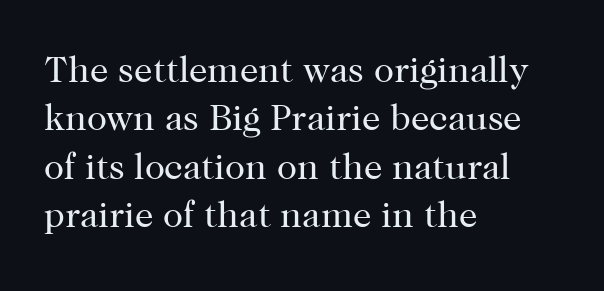
This sample uses a serif face. Unmarked baselines from the first word to the last. Each line starts at the same left margin while the right side varies. Summary of weight: not heavy and not bold. Nobody touched the tracking dial on this one. Italic? Not at all — the glyphs are vertical.
